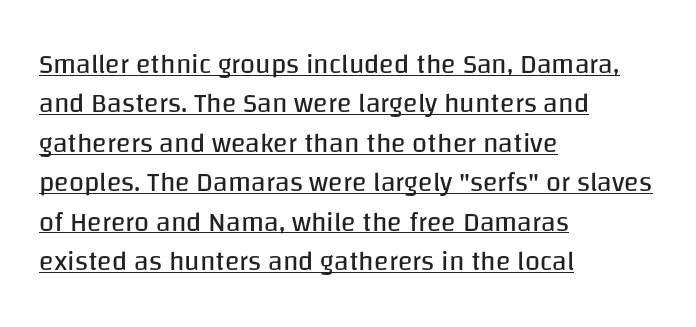
The image shows 27 px text type, upright; set left-aligned, normal line spacing (1.46x), normal letter spacing, underlined.
